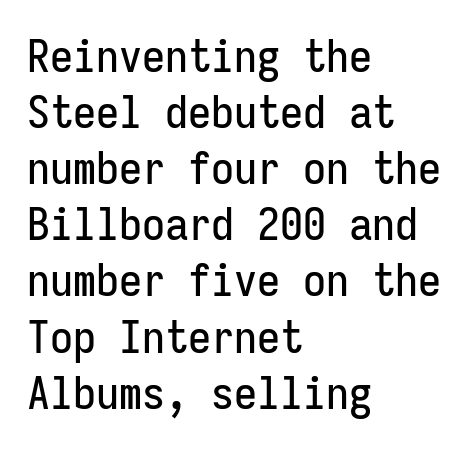
The image shows 46 px condensed sans-serif type, upright, monospaced; set left-aligned, line spacing 1.22x, normal letter spacing, not underlined; low stroke contrast and a medium x-height.
